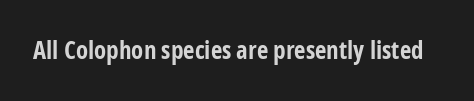
{"italic": "no", "bold": "yes", "underline": "no", "letter_spacing": "normal", "letter_spacing_em": 0.0, "glyph_px": 25}
